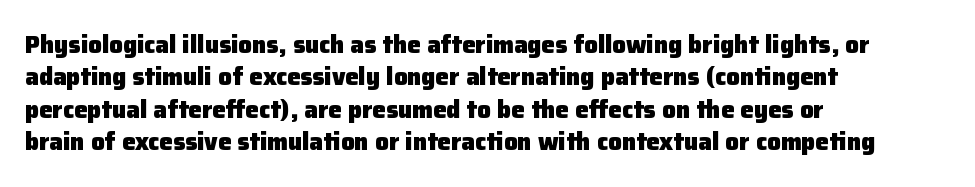
{"italic": "no", "bold": "yes", "underline": "no", "align": "left", "line_spacing": "normal", "line_spacing_ratio": 1.35, "letter_spacing": "normal", "letter_spacing_em": 0.0, "glyph_px": 24}
